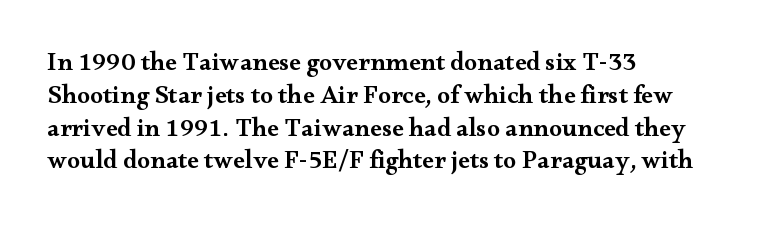
Q: Is the text bold? A: Semi-bold.
Q: Is the text italic (slanted)? A: No, it is upright.
Q: Is the text underlined? A: No.
Q: How is the paragraph aligned? A: Left-aligned.
Q: Is the spacing between letters normal or unusually wide? A: Normal.
Q: Is the spacing between lines tight, normal or loose? A: Normal.
